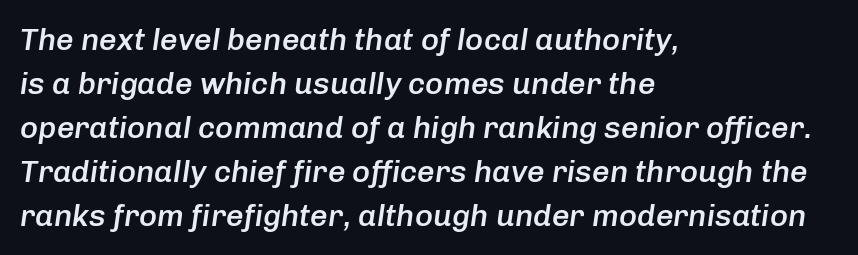
Q: Is the text bold? A: Semi-bold.
Q: Is the text italic (slanted)? A: Yes, it leans right by about 8 degrees.
Q: Is the text underlined? A: No.
Q: How is the paragraph aligned? A: Left-aligned.
Q: Is the spacing between letters normal or unusually wide? A: Normal.
Q: Is the spacing between lines tight, normal or loose? A: Normal.
Q: Width (condensed, normal, or wide)? A: Normal.
Q: Stroke contrast? A: Low.
Q: x-height? A: Medium.
Q: Monospaced? A: No.
